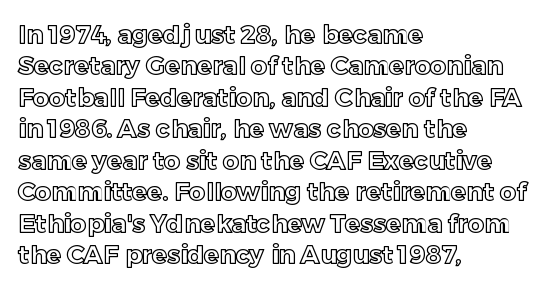
The space directly below the letters is spotless. Whoever set this chose a conventional vertical rhythm. The typesetter chose a ragged-right arrangement here. Posture: straight, roman, zero tilt. Standard letterfit; no display-style spreading of the glyphs.
